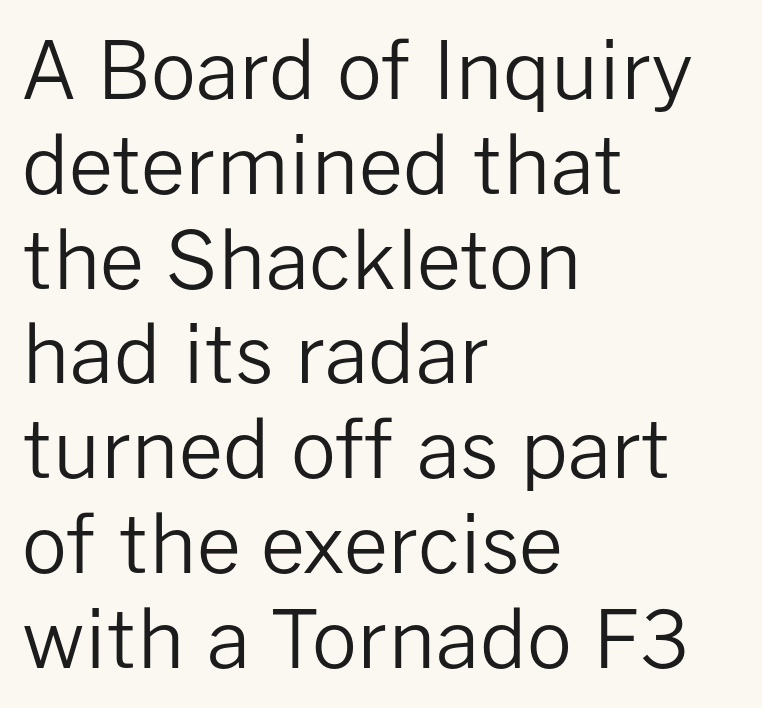
The image shows 79 px regular-weight sans-serif type, upright; set left-aligned, line spacing 1.2x, normal letter spacing, not underlined; low stroke contrast and a medium x-height.
